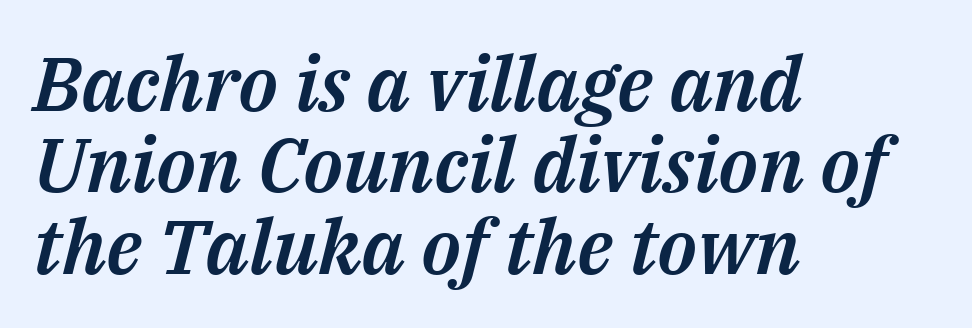
Q: Is the text italic (slanted)? A: Yes, it leans right by about 14 degrees.
Q: Is the text underlined? A: No.
Q: How is the paragraph aligned? A: Left-aligned.
Q: Is the spacing between letters normal or unusually wide? A: Normal.
Q: Is the spacing between lines tight, normal or loose? A: Tight.
Q: Width (condensed, normal, or wide)? A: Normal.
Q: Stroke contrast? A: Medium.
Q: x-height? A: Medium.
Q: Monospaced? A: No.
